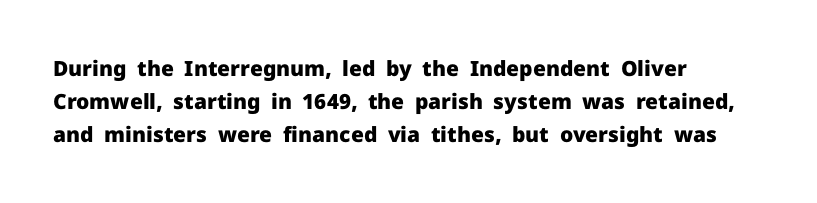
The font is running at its bold setting. Letters rest on an invisible, unmarked baseline. Students, note that the glyphs here touch the page at normal intervals. The rendering anchors every line to the left-hand side.
